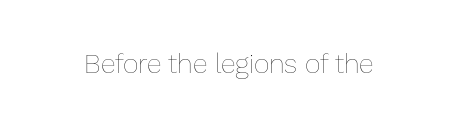
Has an underline been added? It has not. The type is set solid horizontally, with unmodified tracking. The characters are drawn with everyday or finer stroke widths. Every character sits straight up, as roman type does.
